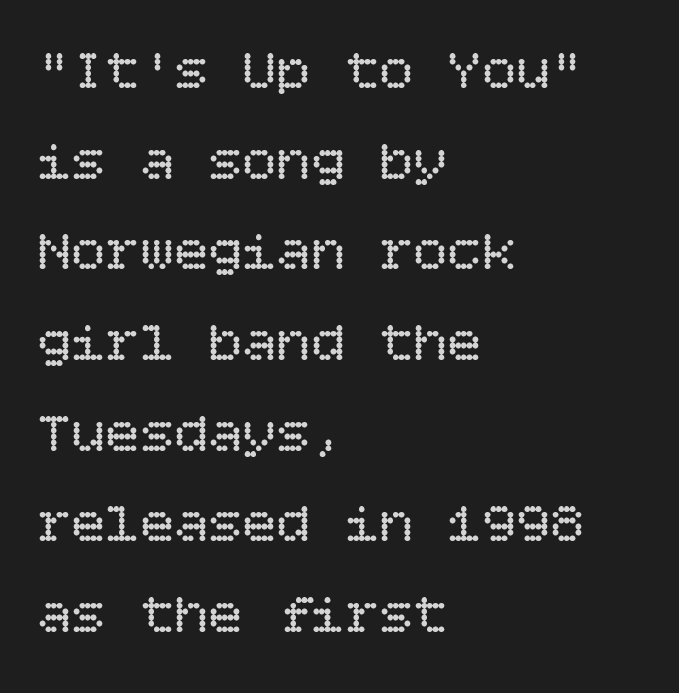
Vertical strokes here are truly vertical. Anything drawn beneath the words? Only blank space. The strokes are not fattened; the text isn't bold. What's the leading like? Ordinary, nothing unusual. The line texture is even and compact thanks to regular tracking.
